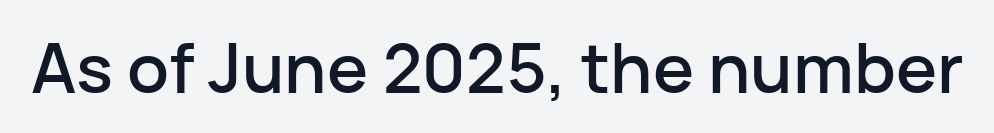
{"serif": "no", "italic": "no", "width": "normal", "stroke_contrast": "low", "x_height": "medium", "monospaced": "no", "underline": "no", "letter_spacing": "normal", "letter_spacing_em": 0.0, "glyph_px": 69}
